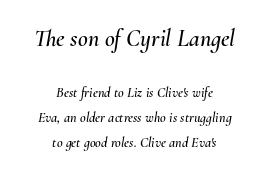
The image shows 24 px text type, italic (leaning right); set centered, line spacing 1.76x, normal letter spacing, not underlined; the first (top) block is 1.71x larger.
